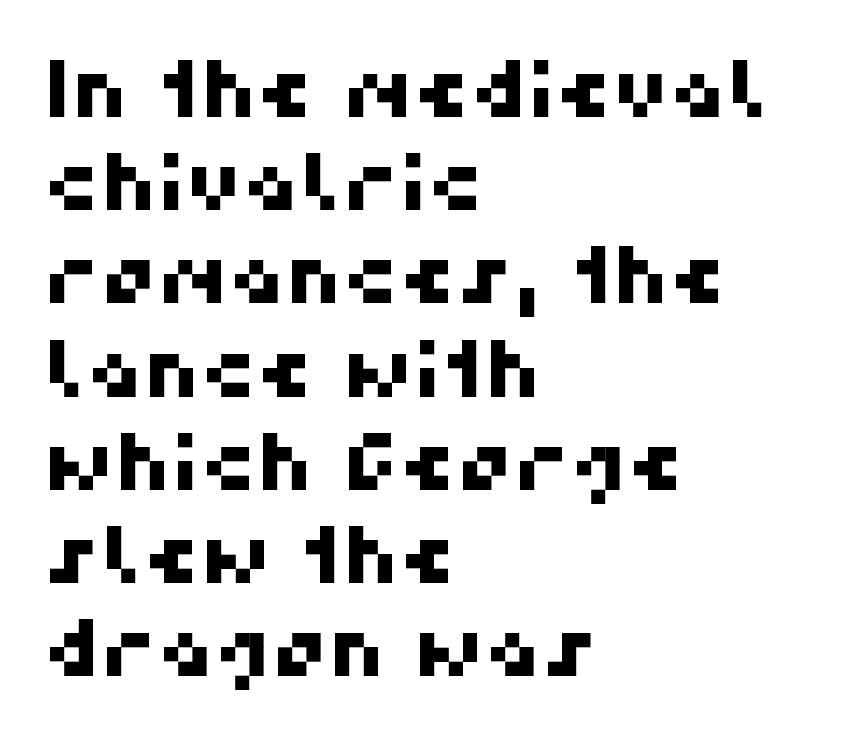
{"serif": "no", "width": "normal", "stroke_contrast": "high", "x_height": "medium", "monospaced": "no", "underline": "no", "align": "left", "line_spacing_ratio": 1.18, "letter_spacing": "normal", "letter_spacing_em": 0.0, "glyph_px": 79}
